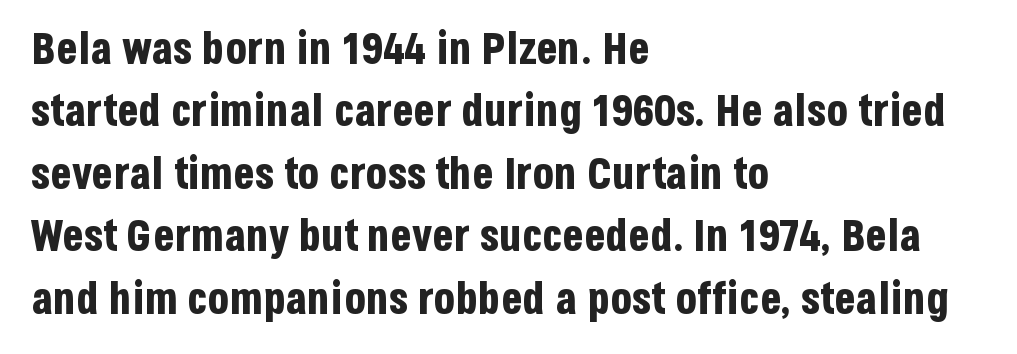
{"serif": "no", "italic": "no", "bold": "yes", "weight": "bold", "width": "condensed", "stroke_contrast": "low", "x_height": "large", "monospaced": "no", "underline": "no", "align": "left", "line_spacing": "normal", "line_spacing_ratio": 1.42, "letter_spacing": "normal", "letter_spacing_em": 0.0, "glyph_px": 44}
